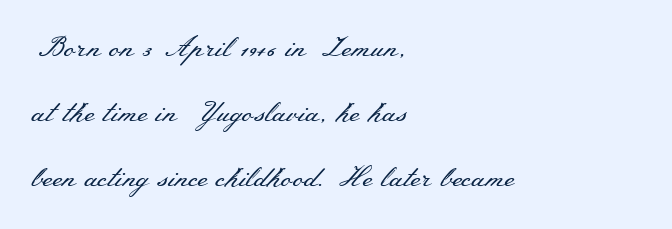
Caption: standard tracking, unaltered. Which margin do the lines hug? The left one — the right edge is uneven. The glyphs in this specimen are seriffed. Letters have the restrained weight of plain body copy at most. Varying glyph widths throughout — classic text-font behaviour.
